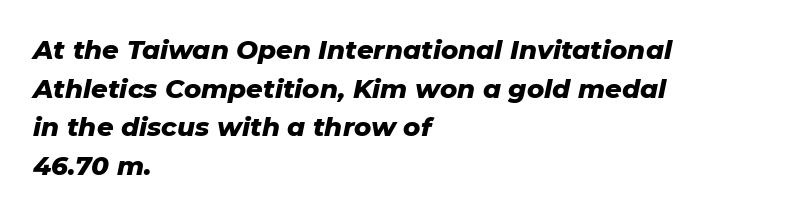
Interline gaps are of average width in this sample. The passage shown leans; its letterforms are oblique. Clear beneath every line of the passage. The paragraph shown leans on its left margin. A typesetter would call this zero additional tracking. As a designer I'd log this as weight 700, bold.
